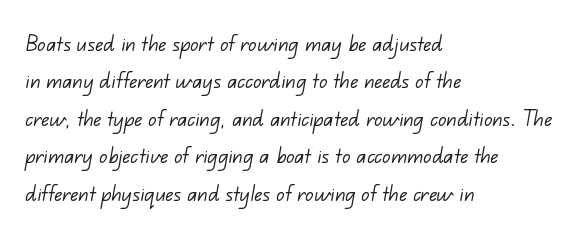
Is the letter spacing exaggerated? No — it looks like the ordinary default. Horizontal bands of white between lines are of average thickness. Underline: absent. Nothing heavy about these letters — not bold at all. The paragraph has a hard left edge and a soft right edge.
